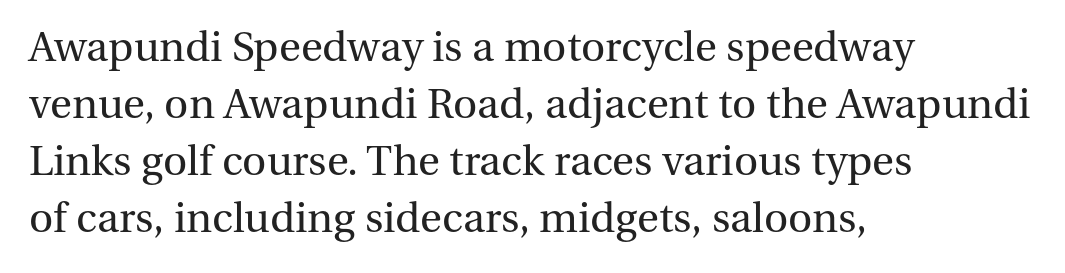
Q: Is the text bold? A: No.
Q: Is the text italic (slanted)? A: No, it is upright.
Q: Is the typeface a serif or a sans-serif typeface? A: Serif.
Q: Is the text underlined? A: No.
Q: How is the paragraph aligned? A: Left-aligned.
Q: Is the spacing between letters normal or unusually wide? A: Normal.
Q: Is the spacing between lines tight, normal or loose? A: Normal.
Q: Width (condensed, normal, or wide)? A: Normal.
Q: Stroke contrast? A: Medium.
Q: x-height? A: Medium.
Q: Monospaced? A: No.
